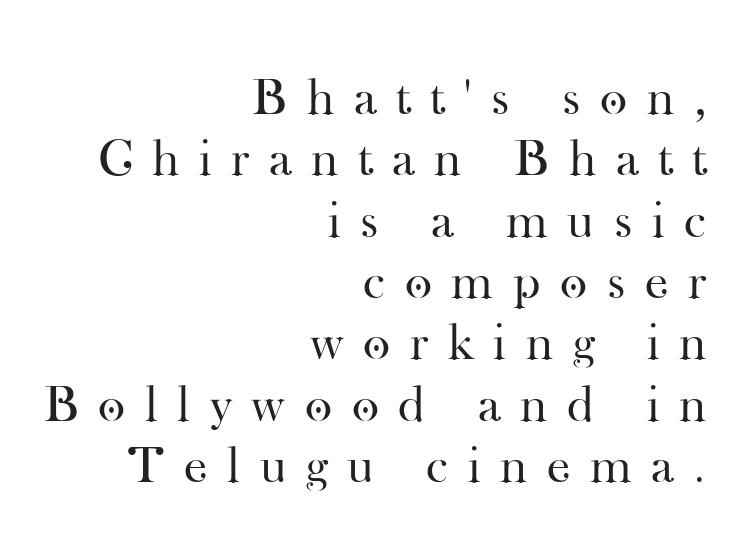
Q: Is the text bold? A: No.
Q: Is the text italic (slanted)? A: No, it is upright.
Q: Is the typeface a serif or a sans-serif typeface? A: Serif.
Q: Is the text underlined? A: No.
Q: How is the paragraph aligned? A: Right-aligned.
Q: Is the spacing between letters normal or unusually wide? A: Unusually wide.
Q: Width (condensed, normal, or wide)? A: Normal.
Q: Stroke contrast? A: High.
Q: x-height? A: Small.
Q: Monospaced? A: No.
